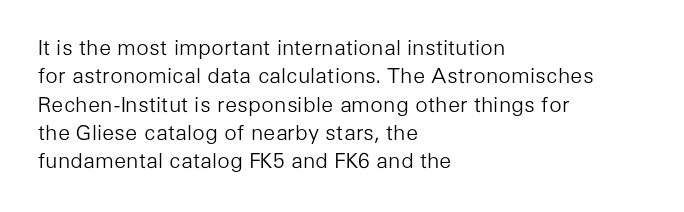
{"italic": "no", "bold": "no", "underline": "no", "align": "left", "line_spacing": "normal", "line_spacing_ratio": 1.35, "letter_spacing": "normal", "letter_spacing_em": 0.0, "glyph_px": 21}
